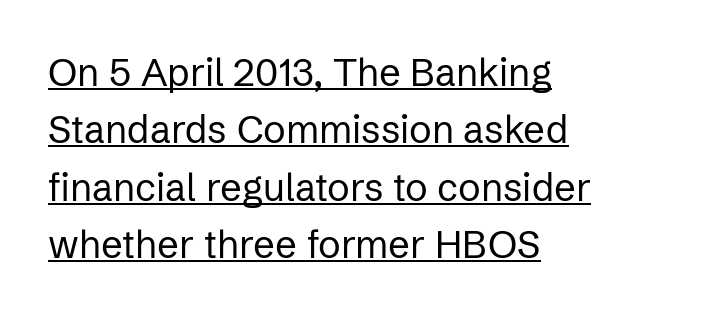
Tracking here is standard; glyphs follow each other at the usual distance. Weight: in the light-to-regular range. Leading matches the norm, producing a regular column. The letters carry no serifs — their stems end cleanly without finishing strokes. A typesetter would call this proportional, since set widths differ per character. This is underlined copy, the kind a proofreader might mark for attention.
